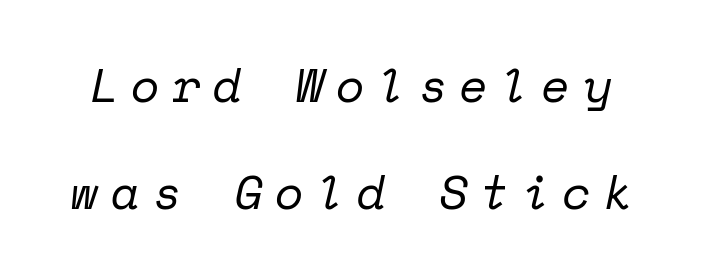
Reading down the column, the eye jumps a long way to each next line. Font category for this specimen: serif. Vertical stems look standard width or narrower in stroke. A typesetter would call this monospace, since all characters share one set width. The rendering inserts visible extra space after every character. Check under the words: just untouched page.
